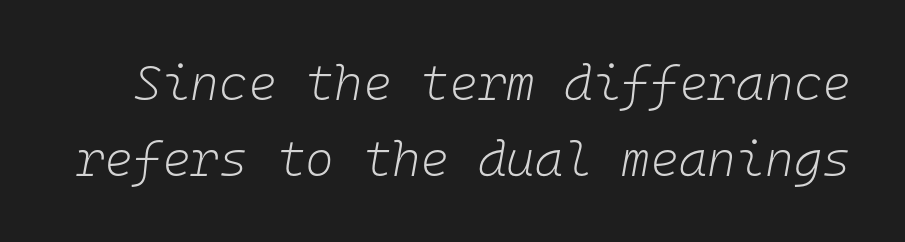
The image shows 49 px light type, italic (leaning right), monospaced; set normal line spacing (1.55x), normal letter spacing, not underlined; low stroke contrast and a medium x-height.
